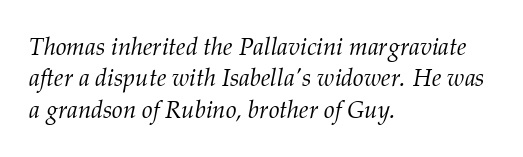
The image shows 24 px text type, italic (leaning right); set left-aligned, normal line spacing (1.31x), normal letter spacing, not underlined.
